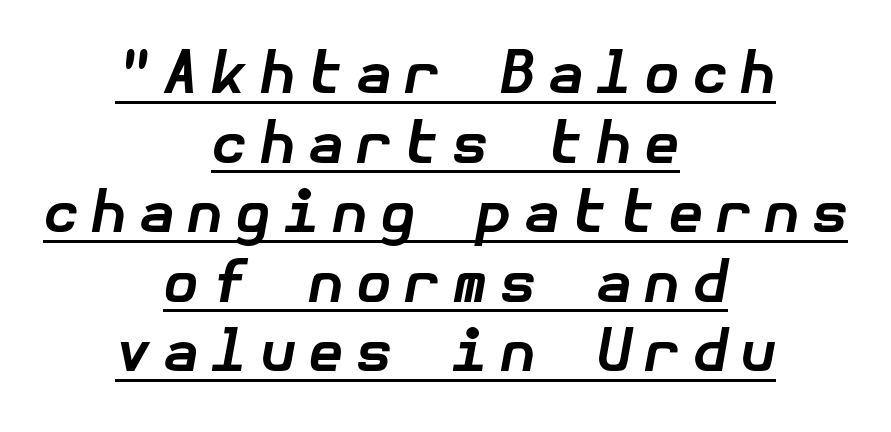
{"italic": "yes", "lean": "right", "slant_degrees": 10, "bold": "yes", "weight": "bold", "width": "normal", "stroke_contrast": "low", "x_height": "medium", "underline": "yes", "align": "center", "line_spacing_ratio": 1.2, "letter_spacing": "wide", "letter_spacing_em": 0.21, "glyph_px": 58}
